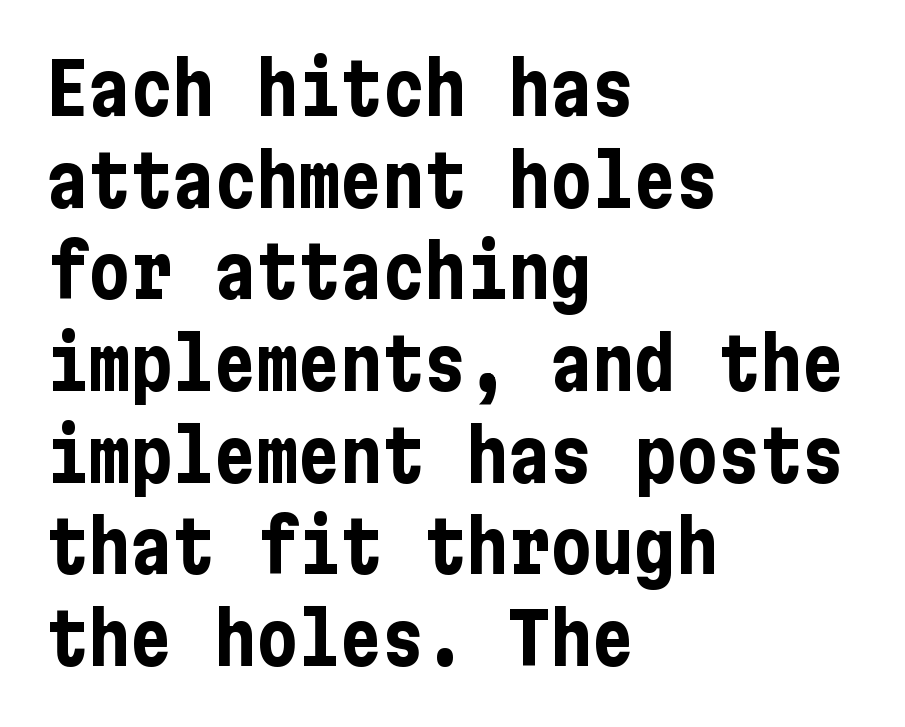
The text block is weighted toward the left margin, trailing off unevenly rightward. In terms of posture, this sample is upright. Nothing unusual about the tracking: characters are spaced as the font intends. The foot of each line stays bare and open. A dark, heavy texture on the line: the type is bold. A typesetter would call this leading conventional body-copy spacing.
